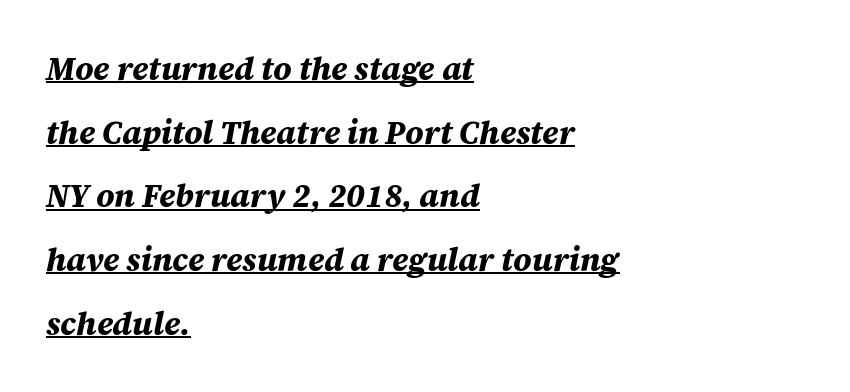
Q: Is the text bold? A: Yes.
Q: Is the text italic (slanted)? A: Yes, it leans right by about 12 degrees.
Q: Is the text underlined? A: Yes.
Q: How is the paragraph aligned? A: Left-aligned.
Q: Is the spacing between letters normal or unusually wide? A: Normal.
Q: Is the spacing between lines tight, normal or loose? A: Loose.
Q: Width (condensed, normal, or wide)? A: Normal.
Q: Stroke contrast? A: Medium.
Q: x-height? A: Large.
Q: Monospaced? A: No.
